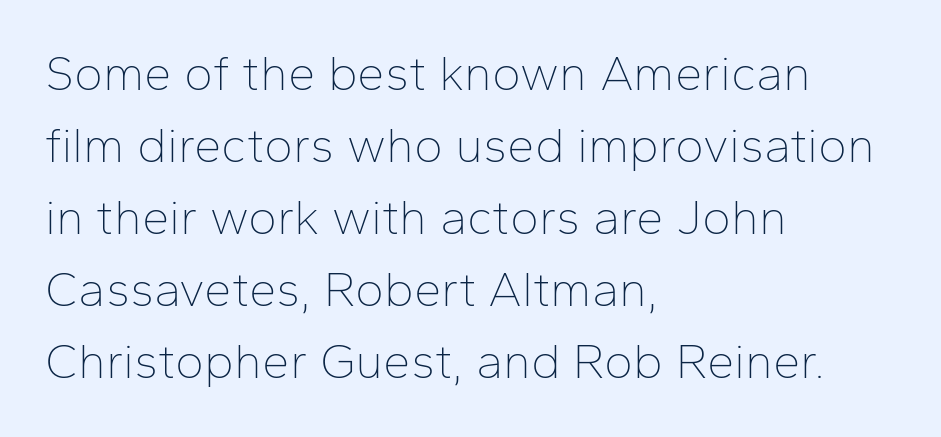
{"serif": "no", "italic": "no", "bold": "no", "weight": "thin", "width": "normal", "stroke_contrast": "low", "x_height": "medium", "monospaced": "no", "underline": "no", "align": "left", "line_spacing": "normal", "line_spacing_ratio": 1.47, "letter_spacing": "normal", "letter_spacing_em": 0.0, "glyph_px": 49}
